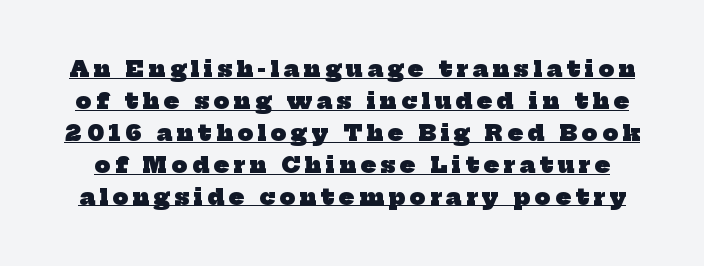
Q: Is the text bold? A: Yes.
Q: Is the text underlined? A: Yes.
Q: Is the spacing between letters normal or unusually wide? A: Unusually wide.
Q: Is the spacing between lines tight, normal or loose? A: Normal.
